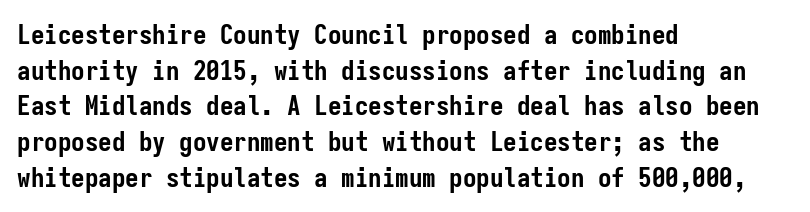
Q: Is the text bold? A: Yes.
Q: Is the text italic (slanted)? A: No, it is upright.
Q: Is the text underlined? A: No.
Q: How is the paragraph aligned? A: Left-aligned.
Q: Is the spacing between letters normal or unusually wide? A: Normal.
Q: Is the spacing between lines tight, normal or loose? A: Normal.
